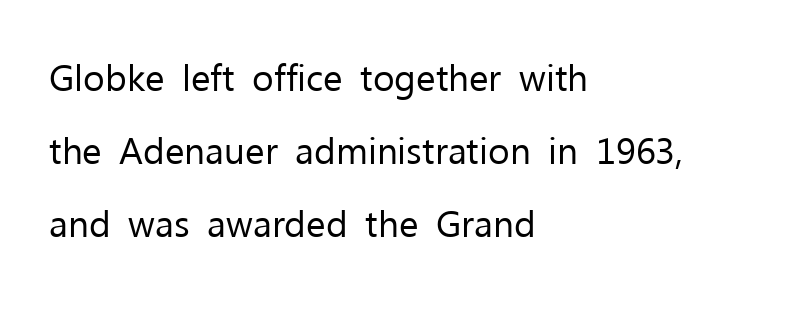
Q: Is the text bold? A: No.
Q: Is the text italic (slanted)? A: No, it is upright.
Q: Is the typeface a serif or a sans-serif typeface? A: Sans-serif.
Q: Is the text underlined? A: No.
Q: How is the paragraph aligned? A: Left-aligned.
Q: Is the spacing between letters normal or unusually wide? A: Normal.
Q: Is the spacing between lines tight, normal or loose? A: Loose.
Q: Width (condensed, normal, or wide)? A: Normal.
Q: Stroke contrast? A: Low.
Q: x-height? A: Medium.
Q: Monospaced? A: No.
